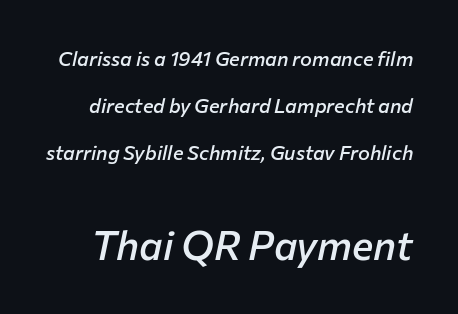
Bold? Not quite — semibold, heavier than regular but stopping short. Characters are canted at an angle relative to the baseline's perpendicular. In this sample the second text group is rendered at the bigger scale. Proportional: the letters do not fall into vertical columns. Clear beneath every line of the passage.
